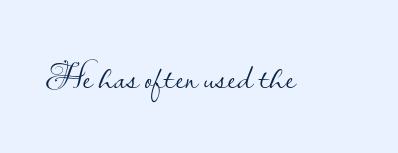
Short note: letters normally spaced. No extra ink here — the face is not bold. Varying glyph widths throughout — classic text-font behaviour. Underlining? Definitely not there.
